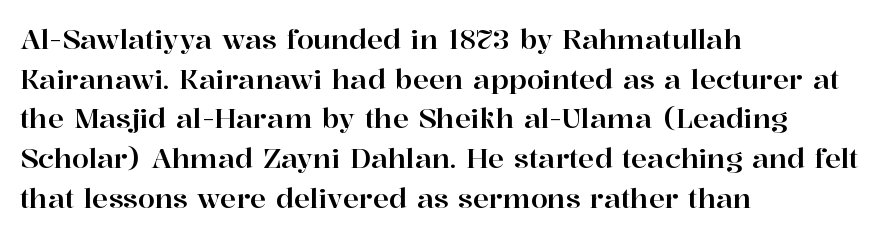
The image shows 27 px text type, upright; set left-aligned, normal line spacing (1.47x), normal letter spacing, not underlined.
